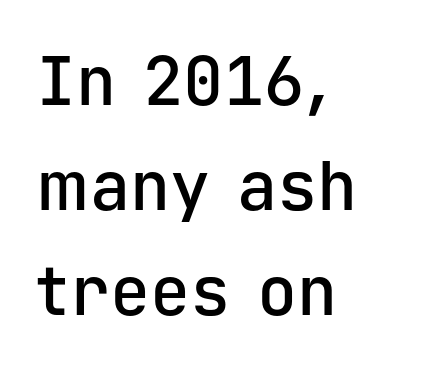
{"serif": "no", "italic": "no", "bold": "semi", "weight": "semibold", "width": "normal", "stroke_contrast": "low", "x_height": "medium", "monospaced": "yes", "underline": "no", "align": "left", "line_spacing": "normal", "line_spacing_ratio": 1.57, "letter_spacing": "normal", "letter_spacing_em": 0.0, "glyph_px": 67}
